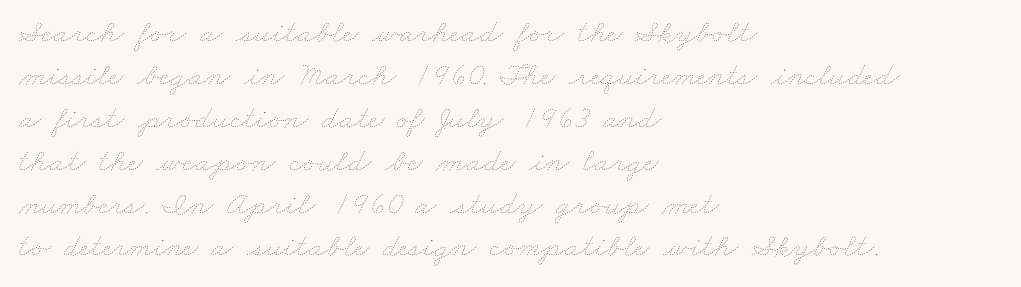
Q: Is the text bold? A: No.
Q: Is the text underlined? A: No.
Q: How is the paragraph aligned? A: Left-aligned.
Q: Is the spacing between letters normal or unusually wide? A: Normal.
Q: Is the spacing between lines tight, normal or loose? A: Normal.
Q: Width (condensed, normal, or wide)? A: Wide.
Q: Stroke contrast? A: Low.
Q: x-height? A: Small.
Q: Monospaced? A: No.
